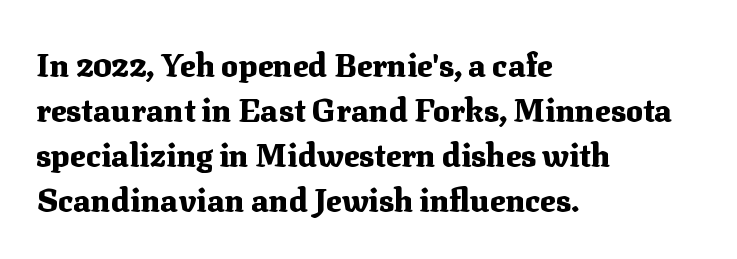
Normally led — the rows are evenly, conventionally spaced. It's the straight-up-and-down kind of type. The type is set solid horizontally, with unmodified tracking. You could not count columns in this text — the font is proportionally spaced.
